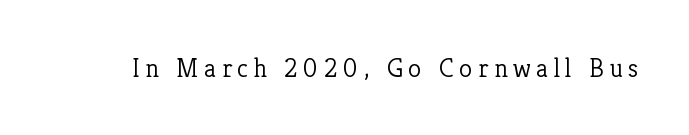
You could only call the tracking loose — the letters float apart. The zone under the glyphs is completely vacant. Vertical stems look standard width or narrower in stroke. Every character sits straight up, as roman type does.
